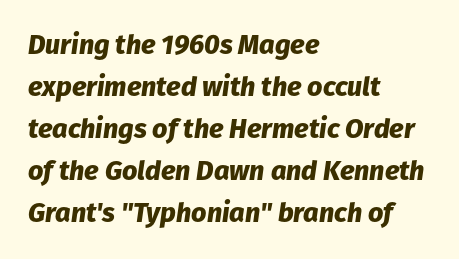
Q: Is the text bold? A: Yes.
Q: Is the text italic (slanted)? A: Yes, it leans right by about 8 degrees.
Q: Is the text underlined? A: No.
Q: How is the paragraph aligned? A: Left-aligned.
Q: Is the spacing between letters normal or unusually wide? A: Normal.
Q: Is the spacing between lines tight, normal or loose? A: Normal.
